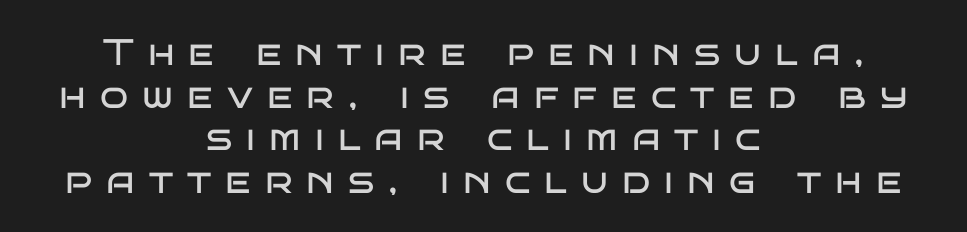
{"serif": "no", "italic": "no", "bold": "no", "weight": "regular", "width": "wide", "stroke_contrast": "low", "x_height": "large", "monospaced": "no", "underline": "no", "align": "center", "line_spacing": "tight", "line_spacing_ratio": 1.15, "letter_spacing": "wide", "letter_spacing_em": 0.38, "glyph_px": 37}
